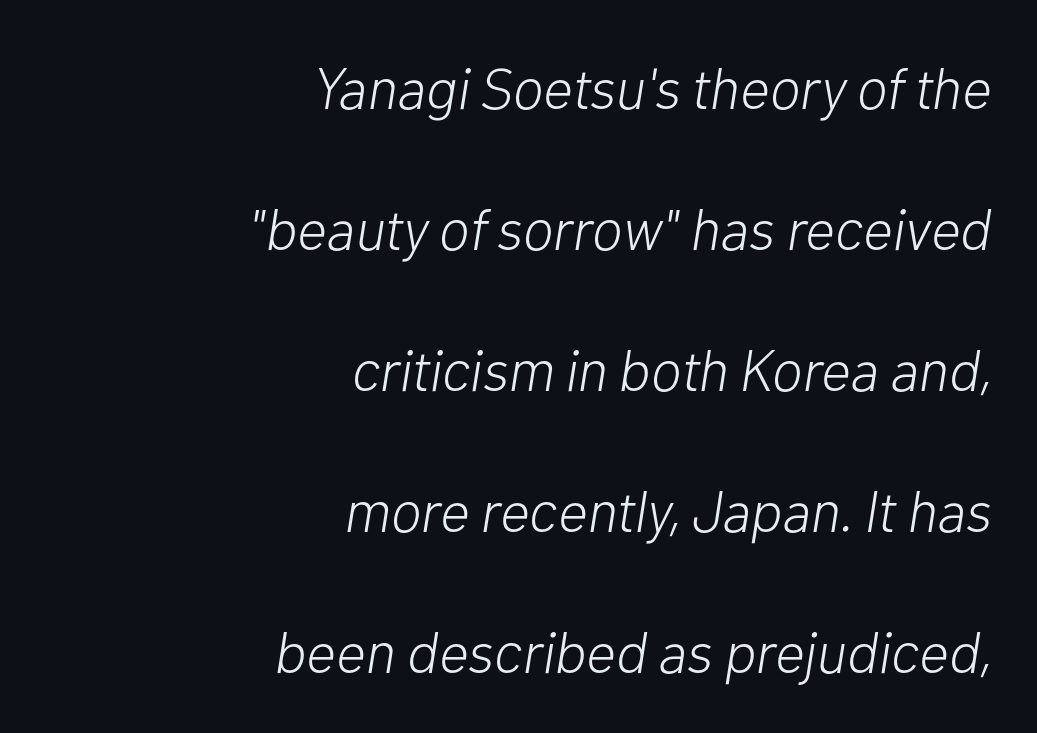
The image shows 58 px light type, italic (leaning right); set right-aligned, loose line spacing (2.43x), normal letter spacing, not underlined; low stroke contrast and a medium x-height.
